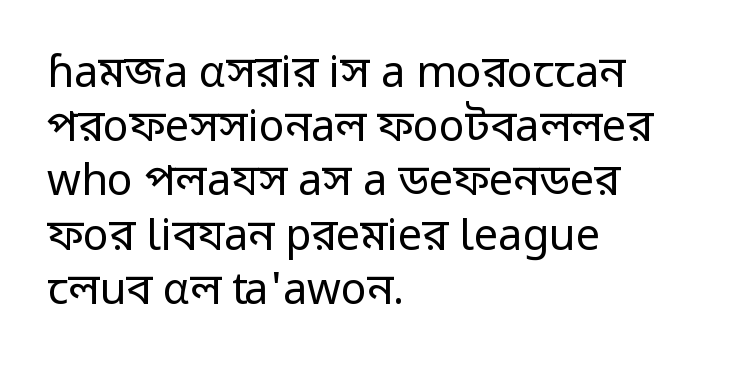
The image shows 43 px regular-weight sans-serif type, upright; set left-aligned, normal line spacing (1.26x), normal letter spacing, not underlined; low stroke contrast and a medium x-height.
